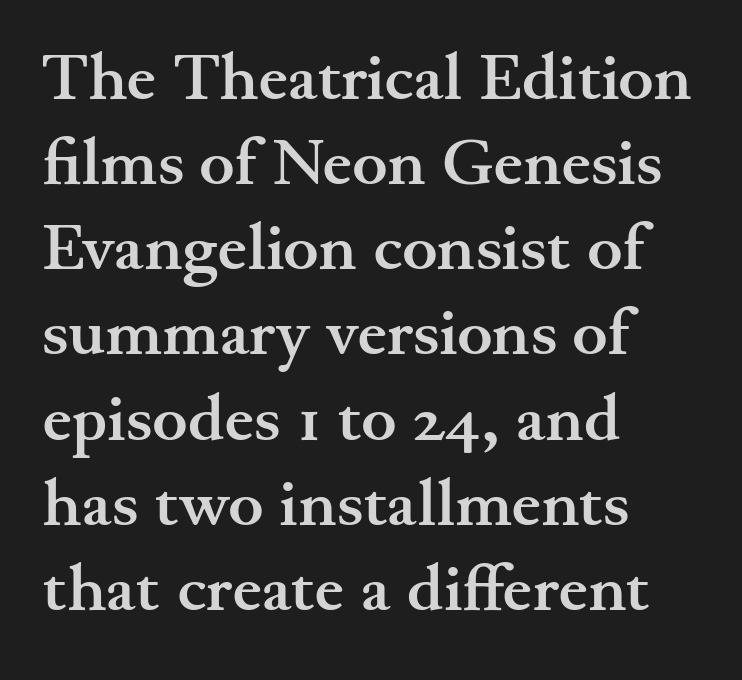
{"serif": "yes", "italic": "no", "bold": "yes", "weight": "semibold", "width": "wide", "stroke_contrast": "medium", "x_height": "small", "monospaced": "no", "underline": "no", "align": "left", "line_spacing": "normal", "line_spacing_ratio": 1.29, "letter_spacing": "normal", "letter_spacing_em": 0.0, "glyph_px": 66}
